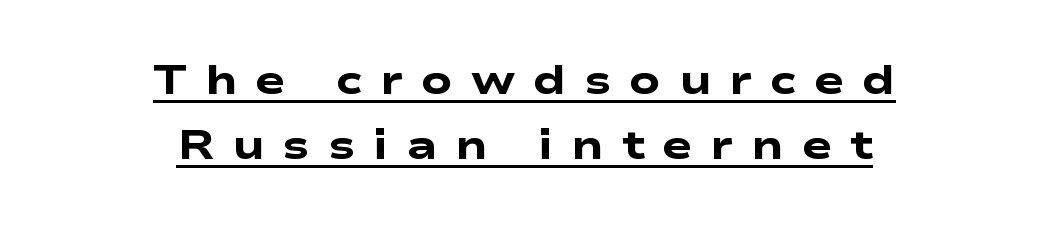
The image shows 41 px heavy, wide sans-serif type; set centered, normal line spacing (1.58x), unusually wide letter spacing (+0.43 em), underlined; low stroke contrast and a medium x-height.
